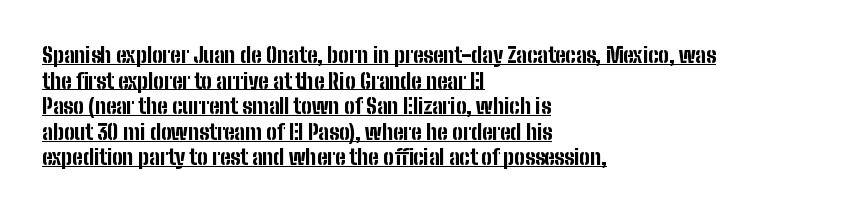
Q: Is the text bold? A: Yes.
Q: Is the text italic (slanted)? A: No, it is upright.
Q: Is the text underlined? A: Yes.
Q: How is the paragraph aligned? A: Left-aligned.
Q: Is the spacing between letters normal or unusually wide? A: Normal.
